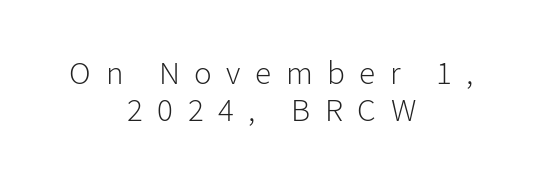
The image shows 33 px light sans-serif type, upright; set centered, tight line spacing (1.11x), unusually wide letter spacing (+0.44 em), not underlined; low stroke contrast and a medium x-height.
